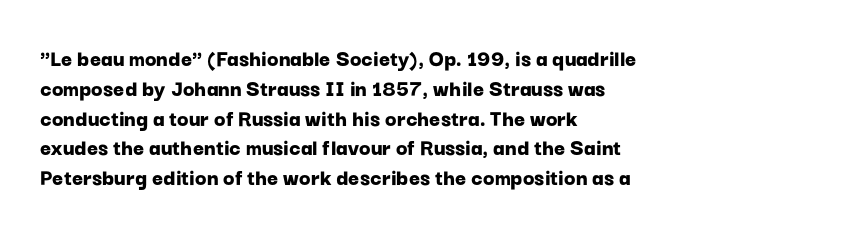
{"italic": "no", "bold": "yes", "underline": "no", "align": "left", "line_spacing_ratio": 1.24, "letter_spacing": "normal", "letter_spacing_em": 0.0, "glyph_px": 24}
